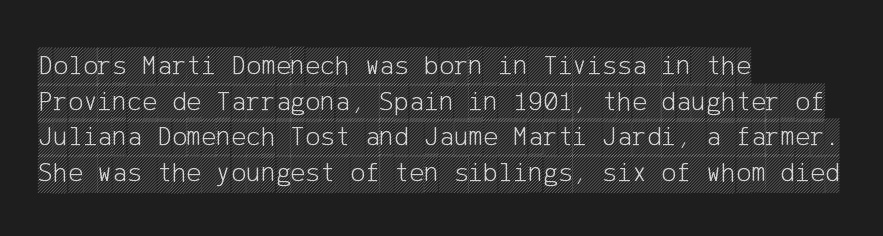
{"italic": "no", "width": "condensed", "x_height": "large", "underline": "no", "align": "left", "line_spacing": "normal", "line_spacing_ratio": 1.27, "letter_spacing": "normal", "letter_spacing_em": 0.0, "glyph_px": 28}
